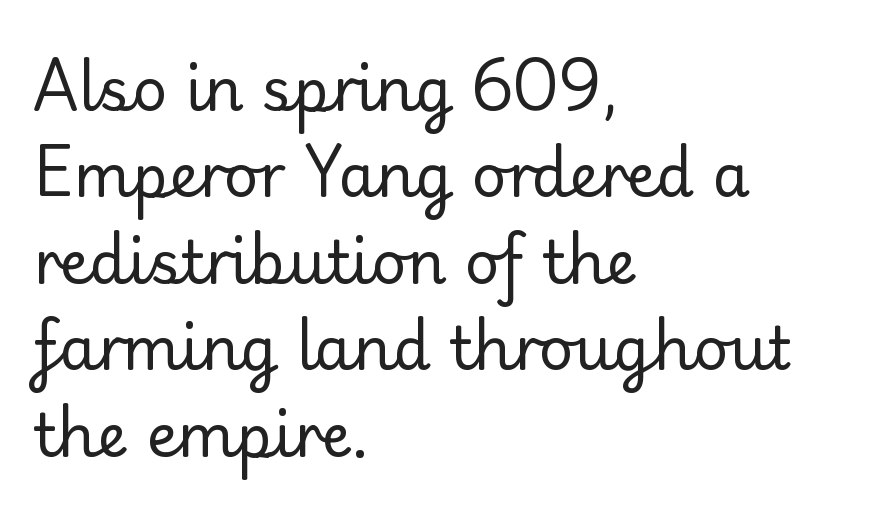
{"serif": "no", "italic": "no", "bold": "no", "weight": "regular", "width": "normal", "stroke_contrast": "low", "x_height": "small", "monospaced": "no", "underline": "no", "align": "left", "line_spacing": "normal", "line_spacing_ratio": 1.44, "letter_spacing": "normal", "letter_spacing_em": 0.0, "glyph_px": 60}
